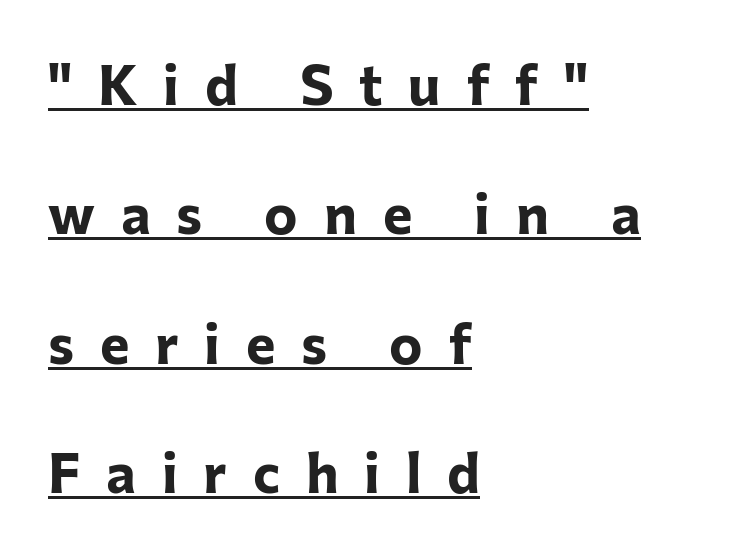
Look at the bottom of the vertical strokes: they stop flat, with no serifs. Ascenders rise straight up at ninety degrees. The letterforms stand isolated, each surrounded by extra space. Strong, thick strokes mark this as bold type.
